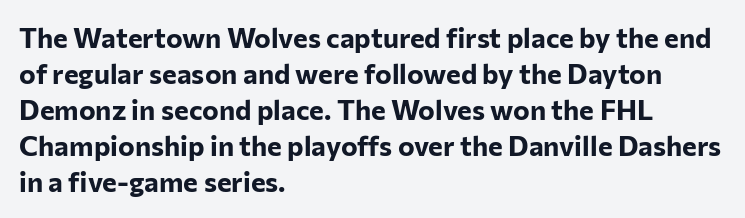
{"serif": "no", "italic": "no", "bold": "yes", "weight": "bold", "width": "normal", "stroke_contrast": "low", "x_height": "medium", "monospaced": "no", "underline": "no", "align": "left", "line_spacing": "normal", "line_spacing_ratio": 1.29, "letter_spacing": "normal", "letter_spacing_em": 0.0, "glyph_px": 28}
